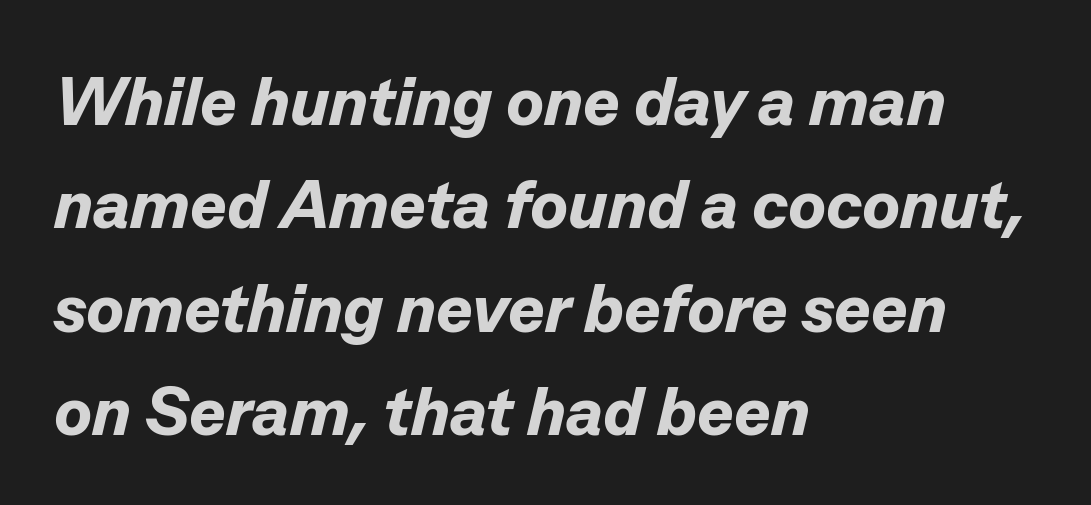
The image shows 69 px bold type, italic (leaning right); set left-aligned, normal line spacing (1.5x), normal letter spacing, not underlined; low stroke contrast and a medium x-height.
